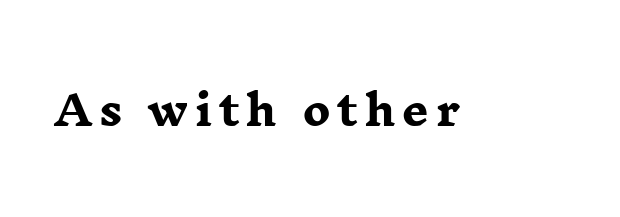
{"serif": "yes", "italic": "no", "bold": "yes", "weight": "heavy", "width": "wide", "stroke_contrast": "low", "x_height": "medium", "monospaced": "no", "underline": "no", "glyph_px": 42}
